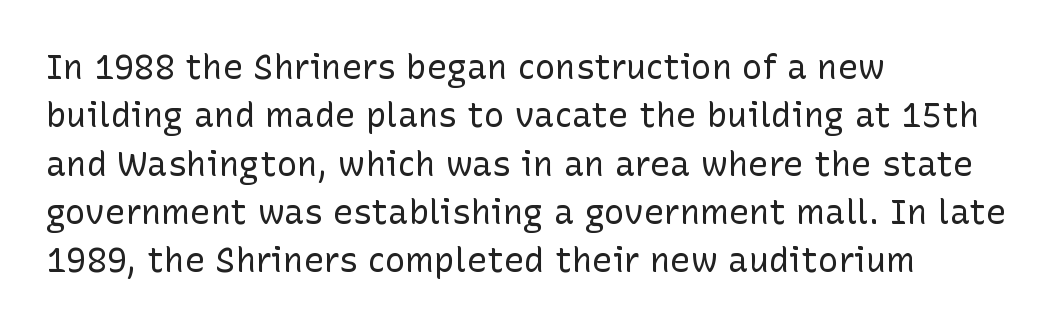
{"serif": "no", "italic": "no", "bold": "no", "weight": "regular", "width": "normal", "stroke_contrast": "low", "x_height": "medium", "monospaced": "no", "underline": "no", "align": "left", "line_spacing": "normal", "line_spacing_ratio": 1.42, "letter_spacing": "normal", "letter_spacing_em": 0.0, "glyph_px": 34}
